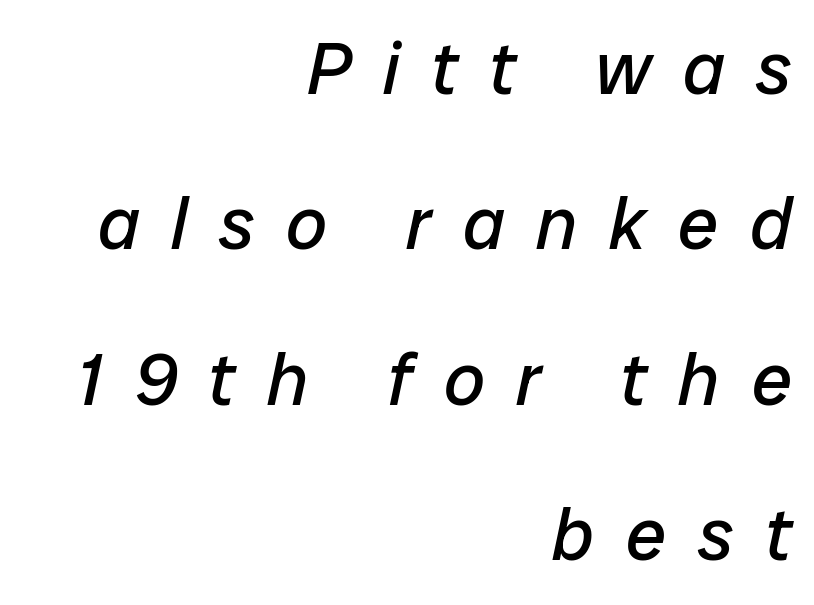
These lines are set flush right with a ragged left edge. Characters are canted at an angle relative to the baseline's perpendicular. Rows of type keep a wide berth in the vertical direction. Any mark beneath the type? The region is blank. Here the glyphs are tracked loosely, breaking word shapes into spaced letters. No heavy texture on the line: the type isn't bold.
